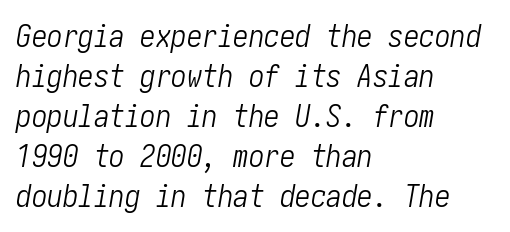
Q: Is the text bold? A: No.
Q: Is the text italic (slanted)? A: Yes, it leans right by about 10 degrees.
Q: Is the text underlined? A: No.
Q: How is the paragraph aligned? A: Left-aligned.
Q: Is the spacing between letters normal or unusually wide? A: Normal.
Q: Is the spacing between lines tight, normal or loose? A: Normal.
Q: Width (condensed, normal, or wide)? A: Condensed.
Q: Stroke contrast? A: Low.
Q: x-height? A: Medium.
